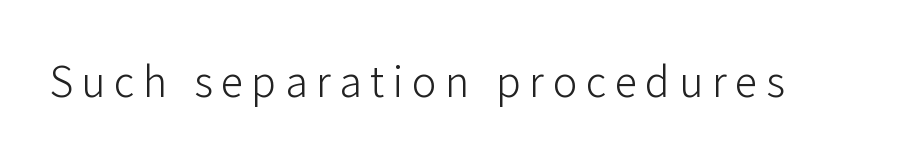
The image shows 41 px light sans-serif type, upright; set unusually wide letter spacing (+0.21 em), not underlined; low stroke contrast and a medium x-height.
